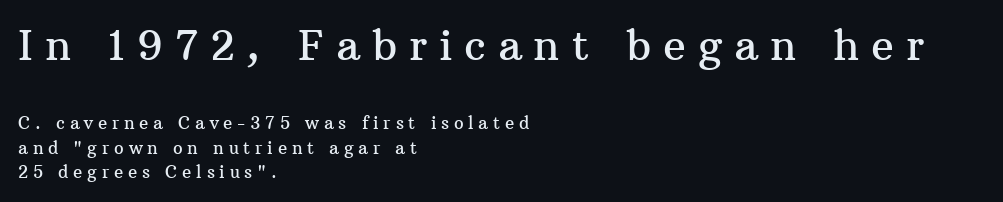
{"serif": "yes", "italic": "no", "width": "normal", "stroke_contrast": "medium", "x_height": "medium", "monospaced": "no", "underline": "no", "align": "left", "line_spacing": "normal", "line_spacing_ratio": 1.44, "letter_spacing": "wide", "letter_spacing_em": 0.28, "larger_block": "first", "size_ratio": 2.47, "glyph_px": 42}
